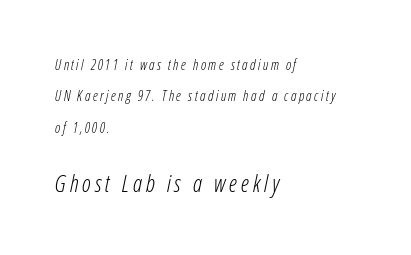
Look at the glyph heights: the lower group is clearly the bigger setting. Visually the block forms a straight wall on the left and a jagged coastline on the right. This is oblique type, the kind used for emphasis or titles. Successive baselines arrive slowly, with a big drop between each.
